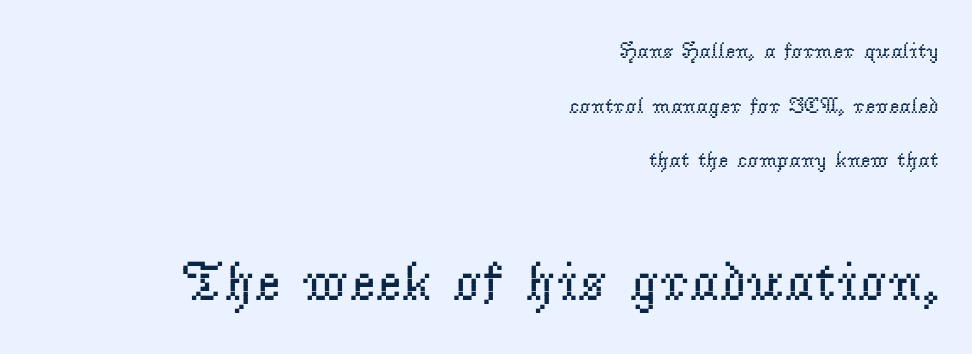
Descender tails drop into unmarked territory. Here the designer chose a conventional face with non-uniform glyph widths. Horizontally, the lines are justified to the trailing edge only. Each new line begins a long way beneath the previous one. Note: serifs present on the glyphs. The composition opens small and finishes big.
